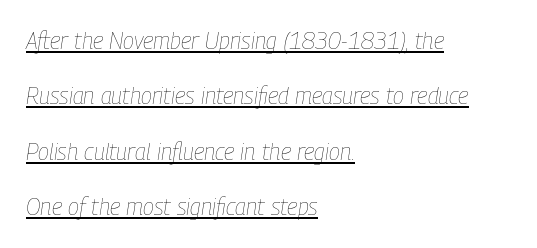
The image shows 23 px text type, italic (leaning right); set left-aligned, loose line spacing (2.41x), normal letter spacing, underlined.
